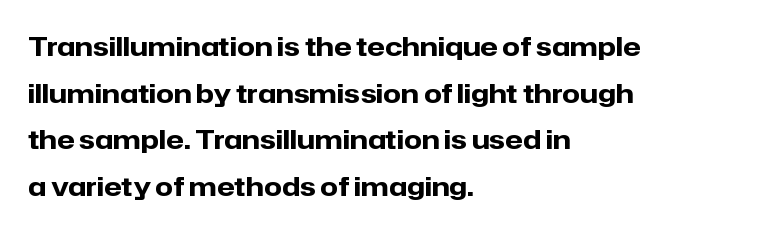
Line starts are locked; line ends wander. Is the letter spacing exaggerated? No — it looks like the ordinary default. The letters stand straight up with perfectly vertical stems. The space beneath each line is pristine and unruled. Emphasis by weight is at full strength: bold.
